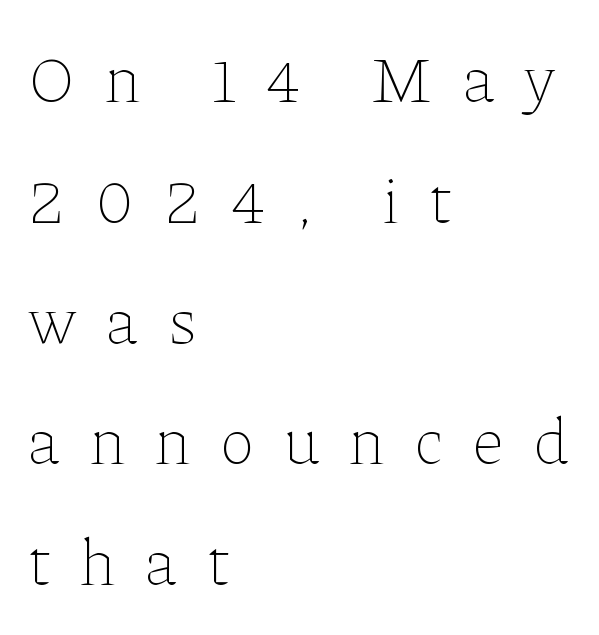
{"italic": "no", "bold": "no", "weight": "thin", "width": "normal", "stroke_contrast": "low", "x_height": "medium", "monospaced": "no", "underline": "no", "align": "left", "line_spacing_ratio": 1.83, "letter_spacing": "wide", "letter_spacing_em": 0.45, "glyph_px": 66}
